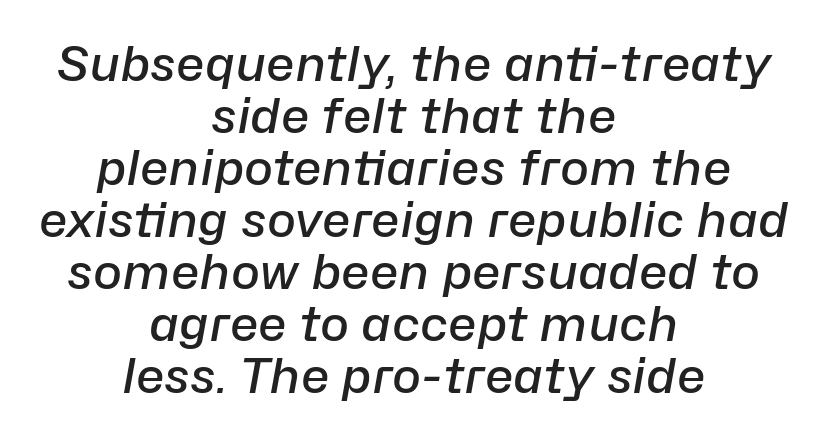
The image shows 49 px semibold type, italic (leaning right); set centered, tight line spacing (1.06x), normal letter spacing, not underlined; low stroke contrast and a medium x-height.
